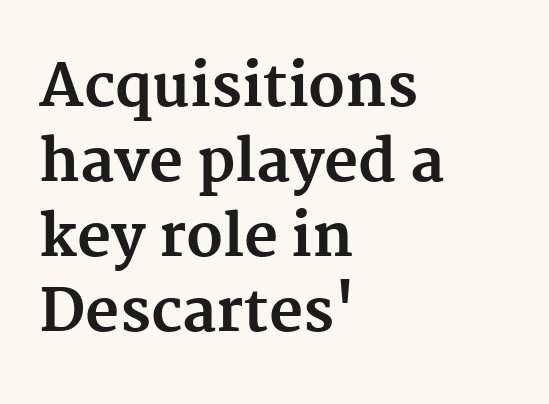
{"serif": "yes", "italic": "no", "bold": "yes", "weight": "bold", "width": "normal", "stroke_contrast": "medium", "x_height": "medium", "monospaced": "no", "underline": "no", "align": "left", "line_spacing": "normal", "line_spacing_ratio": 1.27, "letter_spacing": "normal", "letter_spacing_em": 0.0, "glyph_px": 59}
